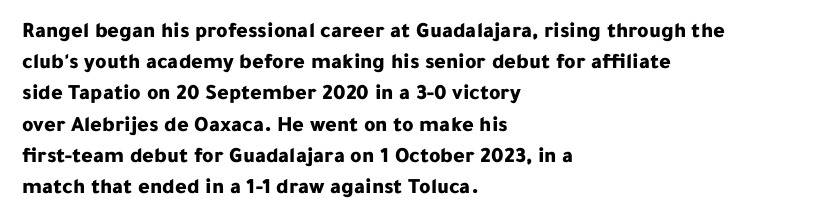
In CSS terms this would be text-align: left. Baseline-to-baseline distance is the conventional proportion of letter height. Notice how the stems are strictly vertical — no italics here. The space beneath each line is pristine and unruled. Spacing between characters is what you'd get straight out of the box. The passage shown is emphatically bold.
